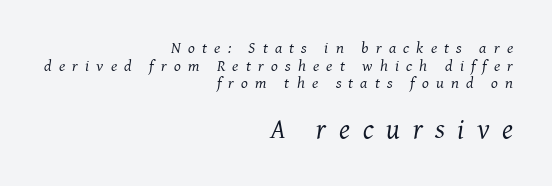
Between these two stacked blocks, the lower one wins on size. The strokes are not fattened; the text isn't bold. The letterforms stand isolated, each surrounded by extra space. The lines are packed closely together with very little leading.
